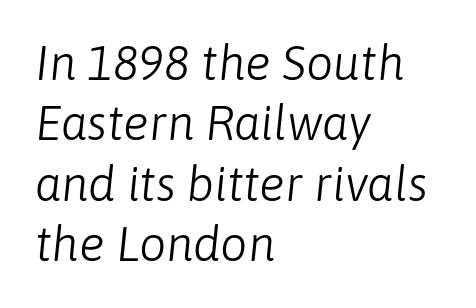
Leading matches the norm, producing a regular column. Letters rest on an invisible, unmarked baseline. Notice how the passage keeps a crisp vertical edge on the left only. The weight tops out at a normal text grade. You can tell it's italic because the verticals aren't actually vertical.
